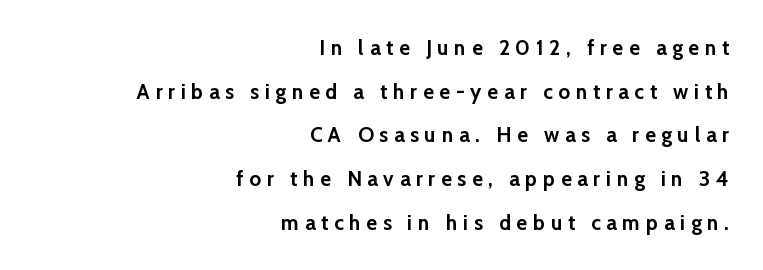
The tracking jumps out immediately: characters are airy and widely separated. A roman cut, with each character standing at attention. Vertically, the passage feels expansive, rows floating well apart. The foot of each line stays bare and open. If you drew a ruler down the right edge, every line would touch it. Heft: maximum for text — a bold.
